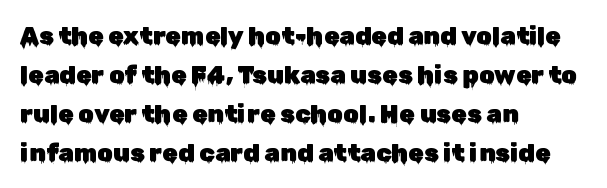
Q: Is the text italic (slanted)? A: No, it is upright.
Q: Is the text underlined? A: No.
Q: How is the paragraph aligned? A: Left-aligned.
Q: Is the spacing between letters normal or unusually wide? A: Normal.
Q: Is the spacing between lines tight, normal or loose? A: Normal.
